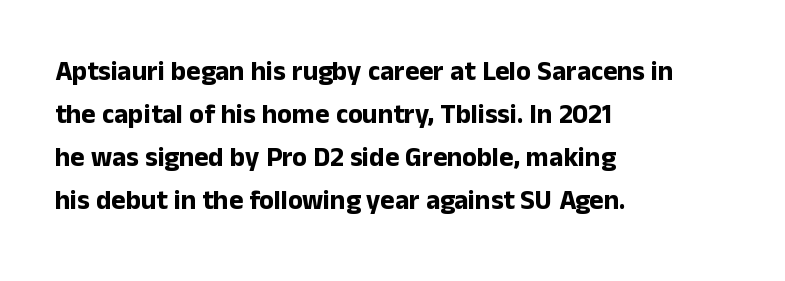
Q: Is the text bold? A: Yes.
Q: Is the text italic (slanted)? A: No, it is upright.
Q: Is the text underlined? A: No.
Q: How is the paragraph aligned? A: Left-aligned.
Q: Is the spacing between letters normal or unusually wide? A: Normal.
Q: Is the spacing between lines tight, normal or loose? A: Normal.
